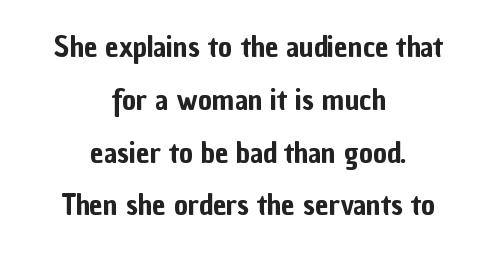
The image shows 30 px condensed sans-serif type, upright; set centered, line spacing 1.76x, normal letter spacing, not underlined; low stroke contrast and a medium x-height.
